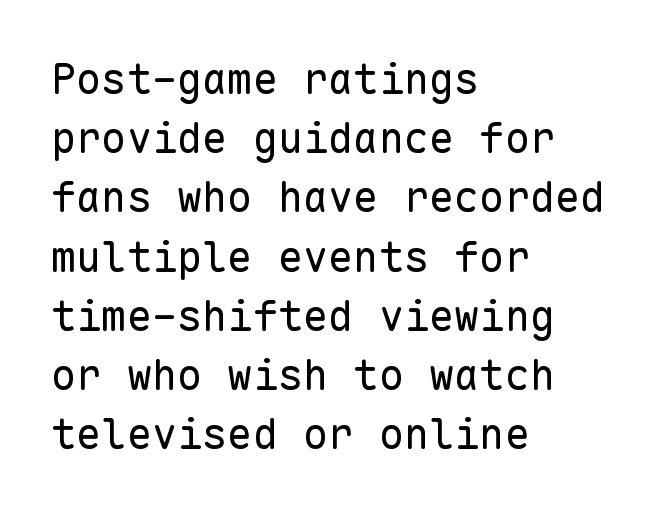
{"serif": "no", "italic": "no", "bold": "no", "weight": "regular", "width": "normal", "stroke_contrast": "low", "x_height": "medium", "monospaced": "yes", "underline": "no", "align": "left", "line_spacing": "normal", "line_spacing_ratio": 1.41, "letter_spacing": "normal", "letter_spacing_em": 0.0, "glyph_px": 42}
